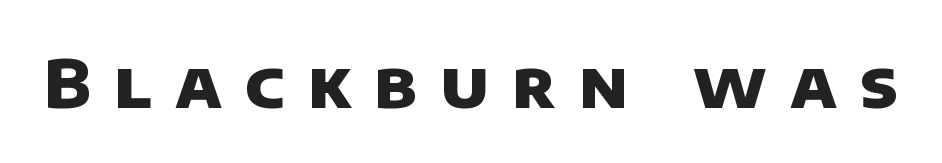
{"serif": "no", "bold": "yes", "weight": "heavy", "width": "normal", "stroke_contrast": "low", "x_height": "large", "monospaced": "no", "underline": "no", "letter_spacing": "wide", "letter_spacing_em": 0.35, "glyph_px": 66}
